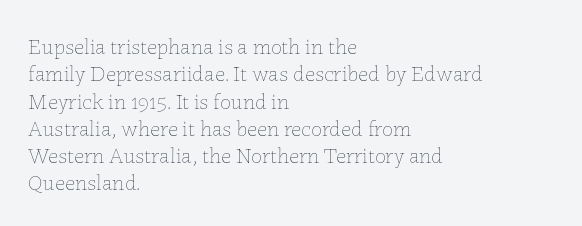
The image shows 22 px text type, upright; set left-aligned, line spacing 1.24x, normal letter spacing, not underlined.
